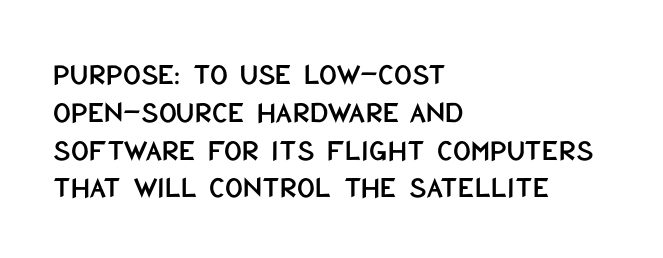
The image shows 31 px condensed sans-serif type, upright; set left-aligned, line spacing 1.22x, normal letter spacing, not underlined; low stroke contrast and a large x-height.
